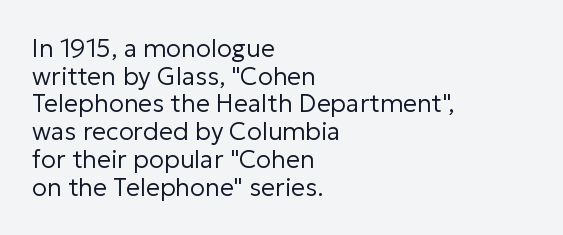
Q: Is the text bold? A: No.
Q: Is the text italic (slanted)? A: No, it is upright.
Q: Is the text underlined? A: No.
Q: How is the paragraph aligned? A: Left-aligned.
Q: Is the spacing between letters normal or unusually wide? A: Normal.
Q: Is the spacing between lines tight, normal or loose? A: Tight.
